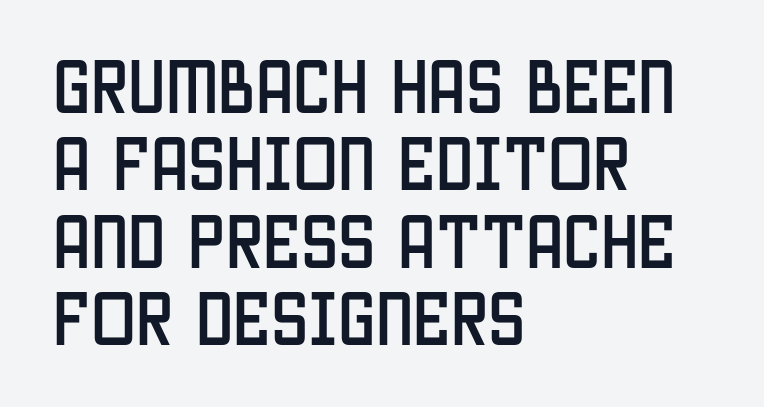
Q: Is the text italic (slanted)? A: No, it is upright.
Q: Is the typeface a serif or a sans-serif typeface? A: Sans-serif.
Q: Is the text underlined? A: No.
Q: How is the paragraph aligned? A: Left-aligned.
Q: Is the spacing between letters normal or unusually wide? A: Normal.
Q: Is the spacing between lines tight, normal or loose? A: Normal.
Q: Width (condensed, normal, or wide)? A: Condensed.
Q: Stroke contrast? A: Low.
Q: x-height? A: Large.
Q: Monospaced? A: No.
